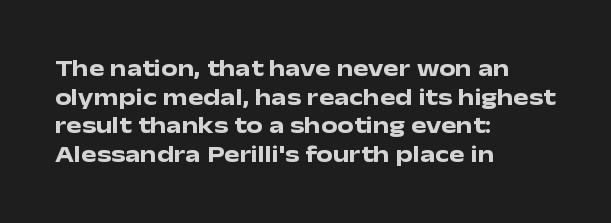
The image shows 23 px bold type, upright; set left-aligned, normal line spacing (1.25x), normal letter spacing, not underlined.
